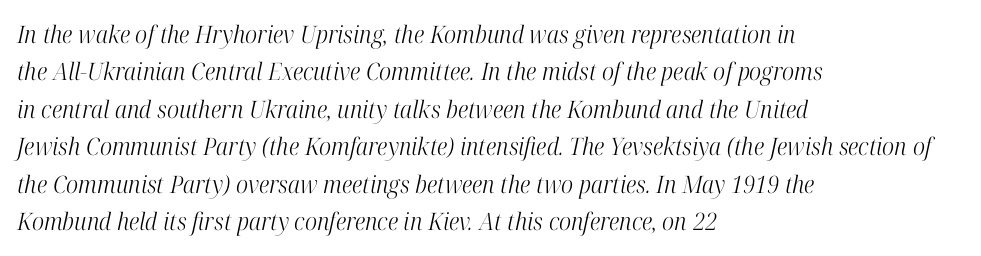
The passage shown leans; its letterforms are oblique. Underline: absent. Inter-character spacing is left at the font's built-in metrics. A quiet, ordinary-to-light weight characterises the typeface.
